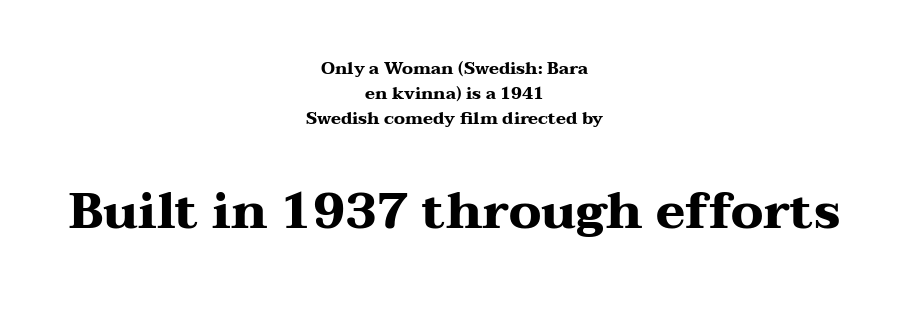
{"serif": "yes", "italic": "no", "bold": "yes", "weight": "heavy", "width": "wide", "stroke_contrast": "medium", "x_height": "medium", "monospaced": "no", "underline": "no", "align": "center", "line_spacing": "normal", "line_spacing_ratio": 1.48, "letter_spacing": "normal", "letter_spacing_em": 0.0, "larger_block": "second", "size_ratio": 2.94, "glyph_px": 50}
